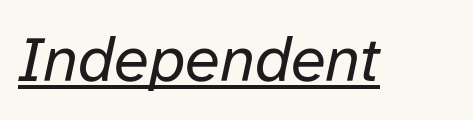
Q: Is the text bold? A: No.
Q: Is the text italic (slanted)? A: Yes, it leans right by about 12 degrees.
Q: Is the text underlined? A: Yes.
Q: Is the spacing between letters normal or unusually wide? A: Normal.
Q: Width (condensed, normal, or wide)? A: Normal.
Q: Stroke contrast? A: Low.
Q: x-height? A: Medium.
Q: Monospaced? A: No.
